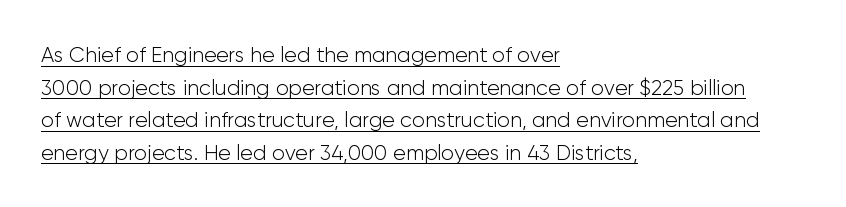
Q: Is the text bold? A: No.
Q: Is the text italic (slanted)? A: No, it is upright.
Q: Is the text underlined? A: Yes.
Q: How is the paragraph aligned? A: Left-aligned.
Q: Is the spacing between letters normal or unusually wide? A: Normal.
Q: Is the spacing between lines tight, normal or loose? A: Normal.
